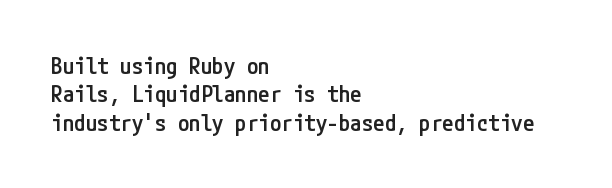
The image shows 23 px text type, upright; set left-aligned, line spacing 1.23x, normal letter spacing, not underlined.
